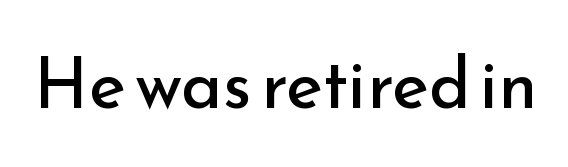
The image shows 70 px regular-weight sans-serif type, upright; set normal letter spacing, not underlined; low stroke contrast and a small x-height.
